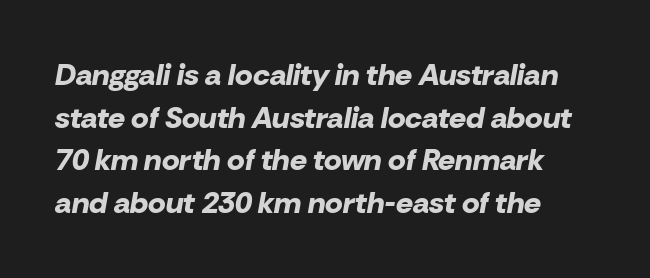
Descender tails drop into unmarked territory. Heavy-handed strokes throughout: this text is bold. How would I describe the line gaps? Plain and ordinary. Rendered with sloped, italic letterforms. Character widths vary here, with narrow letters taking less room than wide ones.
